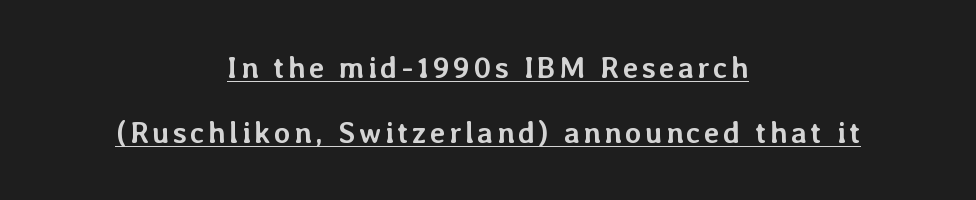
{"italic": "no", "bold": "yes", "weight": "semibold", "width": "normal", "stroke_contrast": "low", "x_height": "medium", "monospaced": "no", "underline": "yes", "align": "center", "line_spacing": "loose", "line_spacing_ratio": 2.16, "glyph_px": 30}
